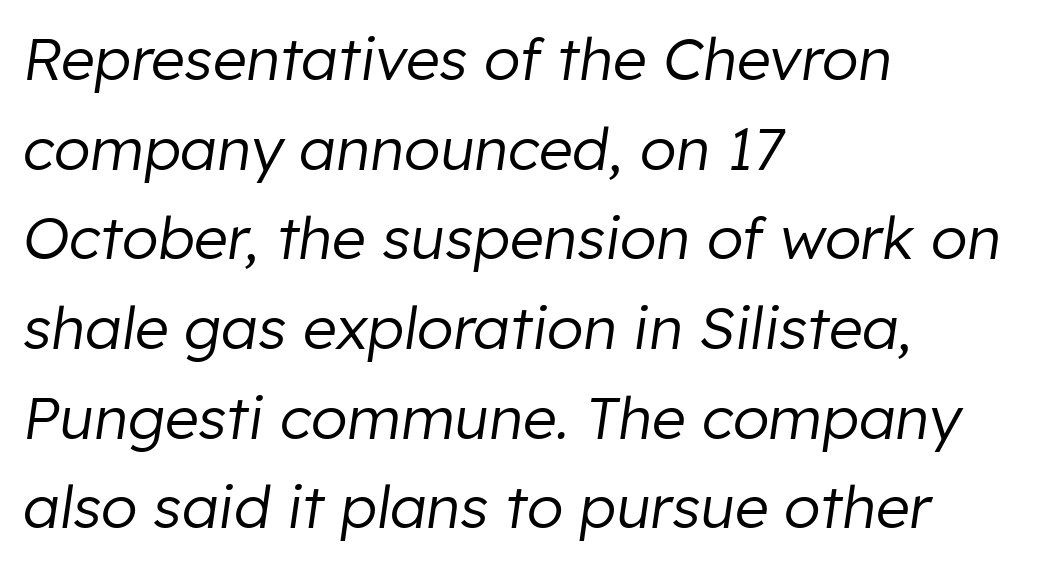
{"italic": "yes", "lean": "right", "slant_degrees": 8, "bold": "no", "weight": "regular", "width": "normal", "stroke_contrast": "low", "x_height": "medium", "monospaced": "no", "underline": "no", "align": "left", "line_spacing": "normal", "line_spacing_ratio": 1.52, "letter_spacing": "normal", "letter_spacing_em": 0.0, "glyph_px": 59}
